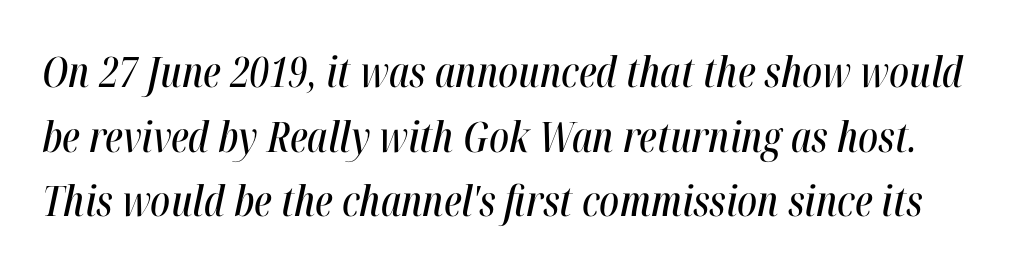
{"italic": "yes", "lean": "right", "slant_degrees": 12, "width": "condensed", "stroke_contrast": "high", "x_height": "medium", "monospaced": "no", "underline": "no", "line_spacing": "normal", "line_spacing_ratio": 1.54, "letter_spacing": "normal", "letter_spacing_em": 0.0, "glyph_px": 42}
